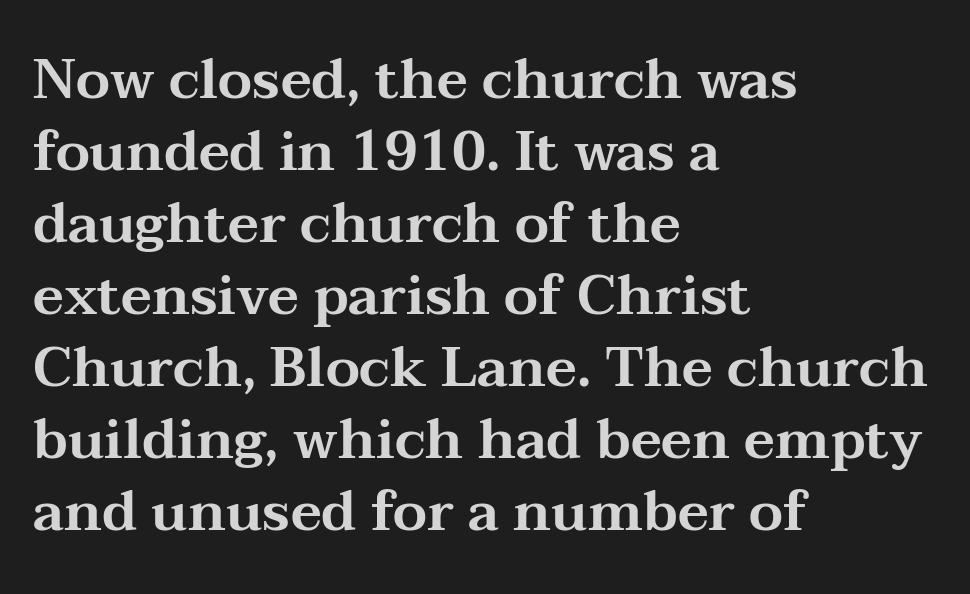
The image shows 55 px wide serif type, upright; set left-aligned, normal line spacing (1.31x), normal letter spacing, not underlined; medium stroke contrast and a medium x-height.
